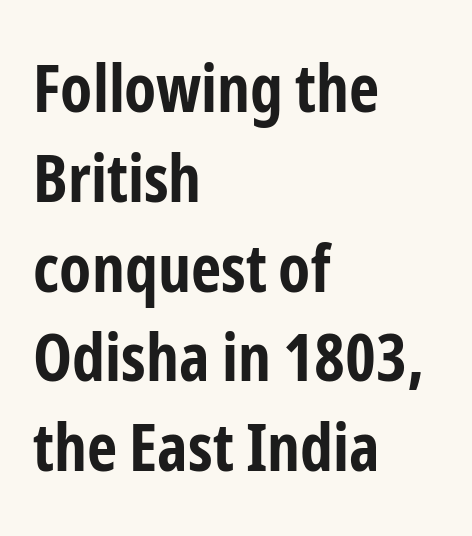
Q: Is the text bold? A: Yes.
Q: Is the text italic (slanted)? A: No, it is upright.
Q: Is the typeface a serif or a sans-serif typeface? A: Sans-serif.
Q: Is the text underlined? A: No.
Q: How is the paragraph aligned? A: Left-aligned.
Q: Is the spacing between letters normal or unusually wide? A: Normal.
Q: Is the spacing between lines tight, normal or loose? A: Normal.
Q: Width (condensed, normal, or wide)? A: Condensed.
Q: Stroke contrast? A: Low.
Q: x-height? A: Medium.
Q: Monospaced? A: No.
